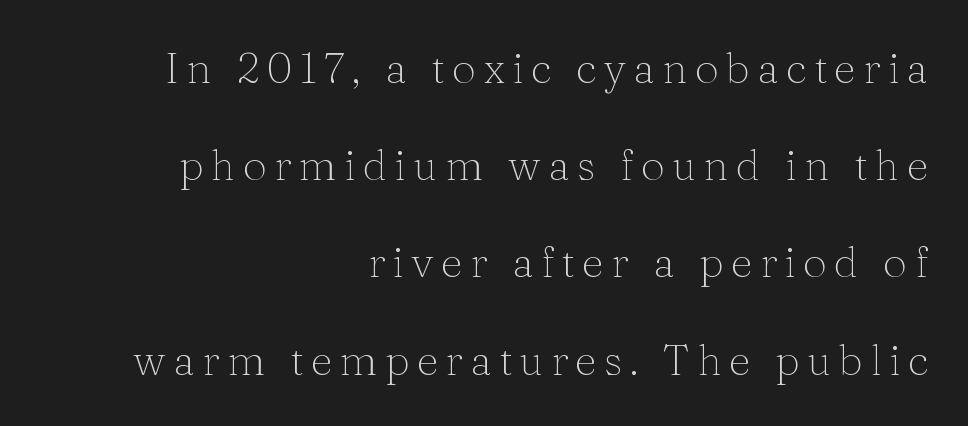
The image shows 43 px thin serif type, upright; set right-aligned, loose line spacing (2.26x), not underlined; medium stroke contrast and a medium x-height.
